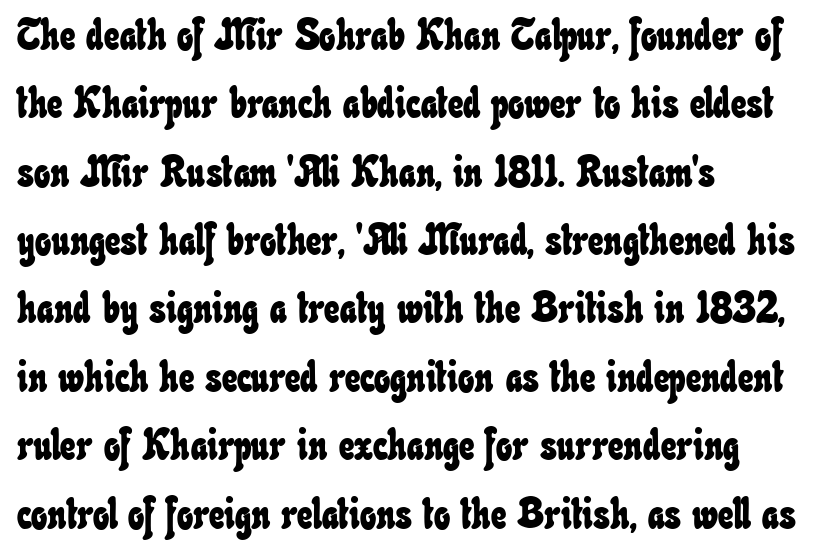
{"width": "condensed", "stroke_contrast": "low", "x_height": "small", "monospaced": "no", "underline": "no", "align": "left", "line_spacing": "normal", "line_spacing_ratio": 1.59, "letter_spacing": "normal", "letter_spacing_em": 0.0, "glyph_px": 43}
